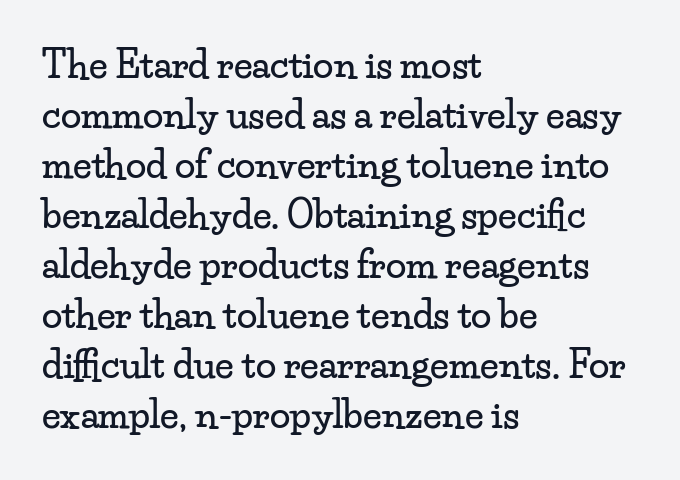
{"serif": "yes", "italic": "no", "width": "wide", "stroke_contrast": "low", "x_height": "small", "monospaced": "no", "underline": "no", "align": "left", "line_spacing": "normal", "line_spacing_ratio": 1.35, "letter_spacing": "normal", "letter_spacing_em": 0.0, "glyph_px": 37}
